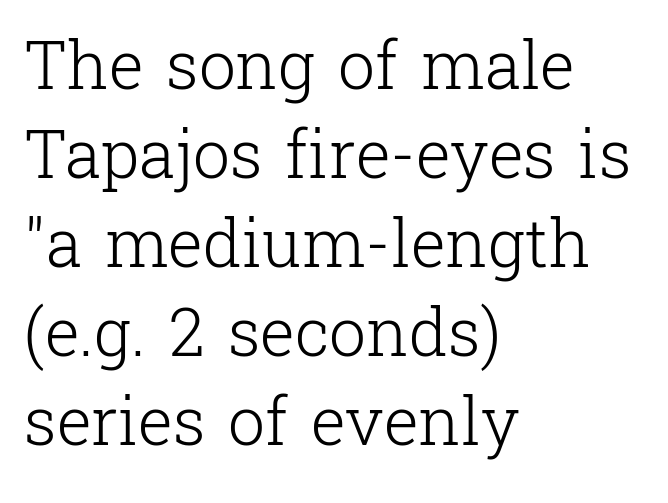
The image shows 66 px light serif type, upright; set left-aligned, normal line spacing (1.35x), normal letter spacing, not underlined; low stroke contrast and a medium x-height.
